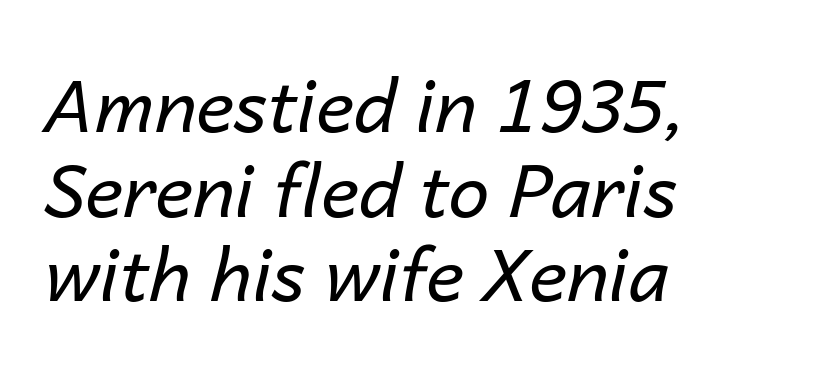
The image shows 73 px regular-weight type, italic (leaning right); set left-aligned, line spacing 1.16x, normal letter spacing, not underlined; low stroke contrast and a medium x-height.
